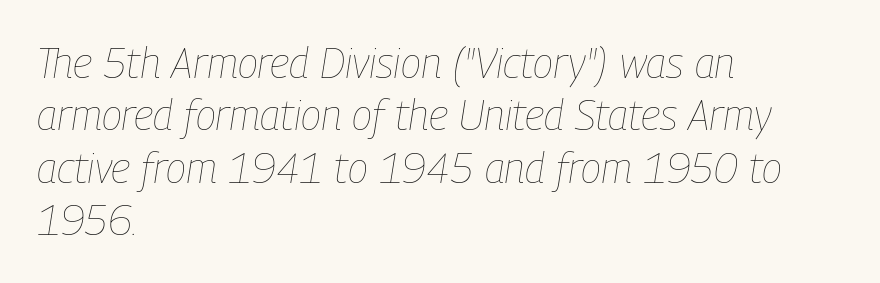
Slant detected: the letters are inclined. The horizontal fit of the characters is conventional and even. The space directly below the letters is spotless. Leftover space on each line is placed entirely after the last word. Leading: standard.
